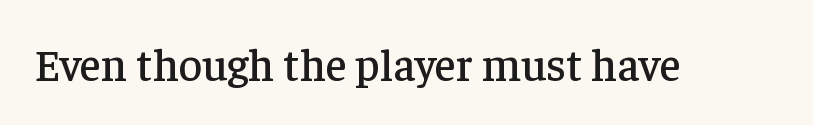
The image shows 45 px serif type, upright; set normal letter spacing, not underlined; low stroke contrast and a medium x-height.
